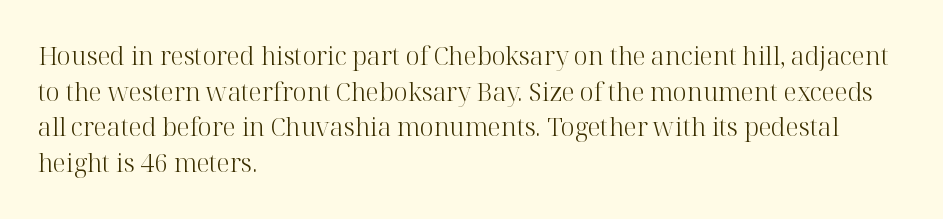
The image shows 25 px text type, upright; set left-aligned, normal line spacing (1.43x), normal letter spacing, not underlined.
